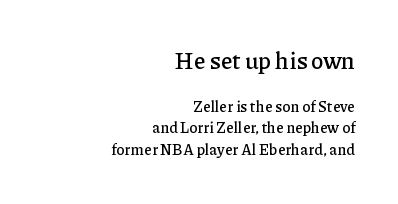
Q: Is the text italic (slanted)? A: No, it is upright.
Q: Is the text underlined? A: No.
Q: How is the paragraph aligned? A: Right-aligned.
Q: Is the spacing between letters normal or unusually wide? A: Normal.
Q: Is the spacing between lines tight, normal or loose? A: Normal.
Q: Which block of text is set in a larger size, the first (top) or the second (bottom)? A: The first (top) one.
